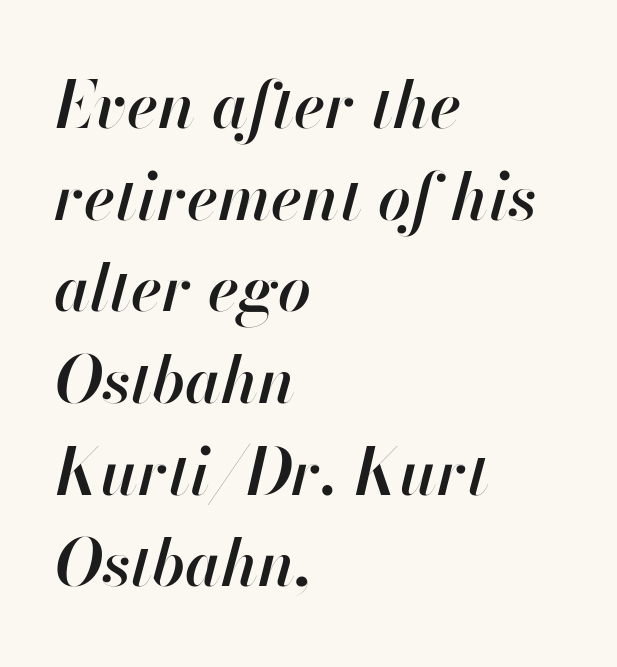
Does the copy run flush right? No — it runs flush left. On the weight axis this lands at semibold, roughly 600. Decoration check: the copy has no underline. Each letter keeps its own natural width here, so spacing adapts to shape. The lettering tilts uniformly, giving the passage an italic look. Honestly, the row spacing looks completely unremarkable.
